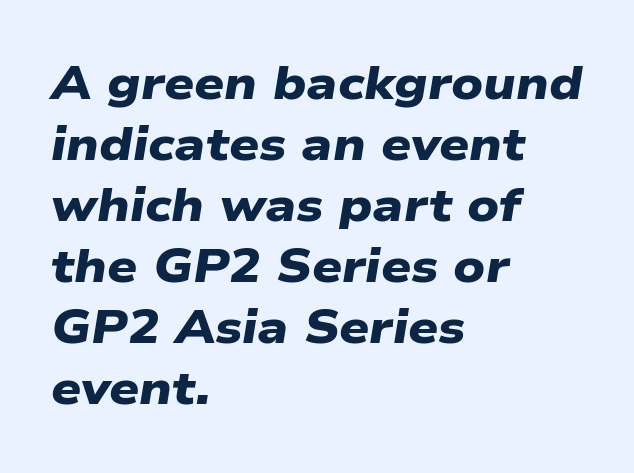
The strip under each line holds only bare page. The sample has been set heavy, in full bold. Character widths vary here, with narrow letters taking less room than wide ones. Nobody touched the tracking dial on this one.
